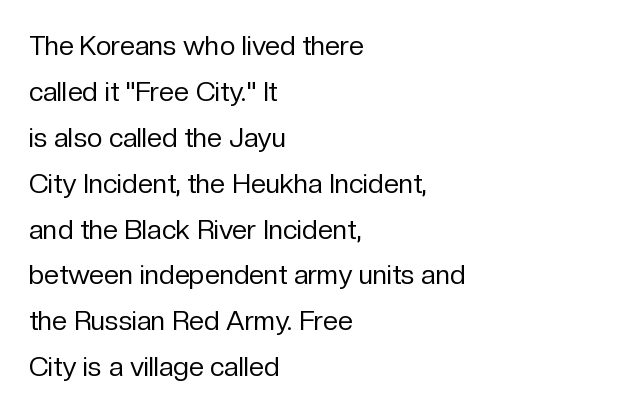
The image shows 27 px text type, upright; set left-aligned, normal line spacing (1.7x), normal letter spacing, not underlined.
